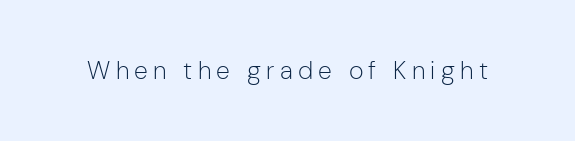
Q: Is the text bold? A: No.
Q: Is the text italic (slanted)? A: No, it is upright.
Q: Is the text underlined? A: No.
Q: Is the spacing between letters normal or unusually wide? A: Unusually wide.
